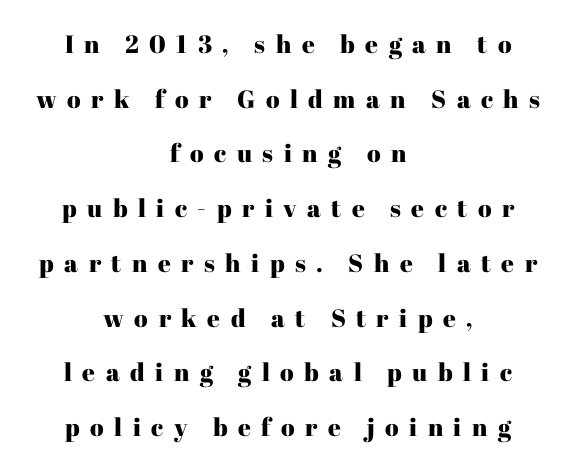
Q: Is the text italic (slanted)? A: No, it is upright.
Q: Is the text underlined? A: No.
Q: How is the paragraph aligned? A: Centered.
Q: Is the spacing between letters normal or unusually wide? A: Unusually wide.
Q: Is the spacing between lines tight, normal or loose? A: Loose.
